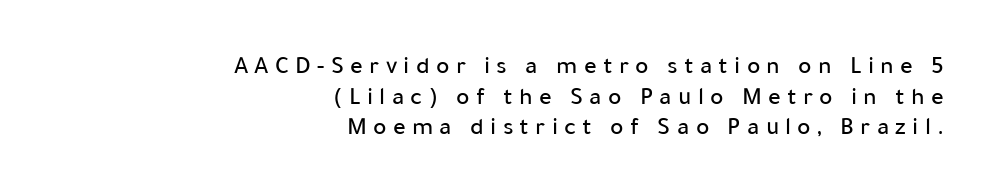
The image shows 25 px text type, upright; set right-aligned, line spacing 1.23x, unusually wide letter spacing (+0.25 em), not underlined.
